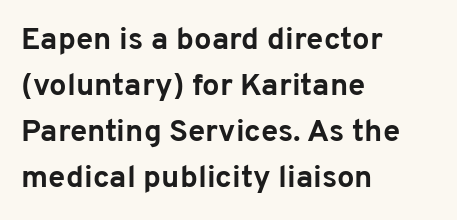
{"serif": "no", "italic": "no", "bold": "yes", "weight": "bold", "width": "normal", "stroke_contrast": "low", "x_height": "medium", "monospaced": "no", "underline": "no", "align": "left", "line_spacing": "normal", "line_spacing_ratio": 1.48, "letter_spacing": "normal", "letter_spacing_em": 0.0, "glyph_px": 31}
